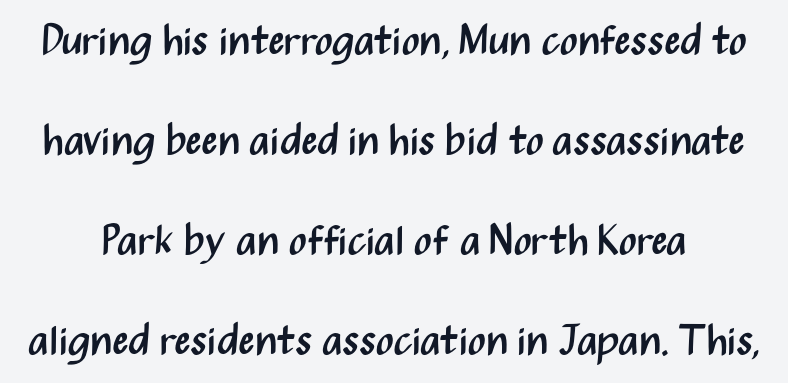
{"serif": "no", "italic": "no", "bold": "no", "weight": "regular", "width": "condensed", "stroke_contrast": "medium", "x_height": "medium", "monospaced": "no", "underline": "no", "line_spacing": "loose", "line_spacing_ratio": 2.38, "letter_spacing": "normal", "letter_spacing_em": 0.0, "glyph_px": 42}
